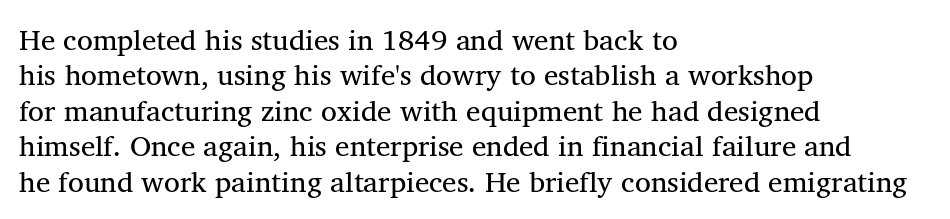
{"serif": "yes", "italic": "no", "width": "normal", "stroke_contrast": "medium", "x_height": "medium", "monospaced": "no", "underline": "no", "align": "left", "line_spacing_ratio": 1.22, "letter_spacing": "normal", "letter_spacing_em": 0.0, "glyph_px": 29}
